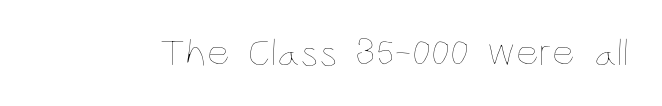
{"italic": "no", "bold": "no", "weight": "thin", "width": "condensed", "stroke_contrast": "low", "x_height": "large", "monospaced": "no", "underline": "no", "letter_spacing": "normal", "letter_spacing_em": 0.0, "glyph_px": 40}
